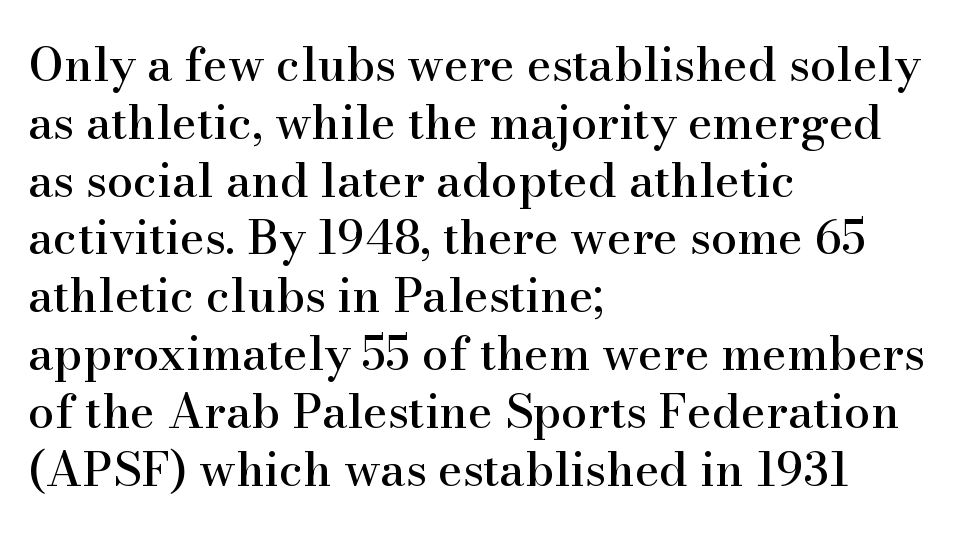
Q: Is the text italic (slanted)? A: No, it is upright.
Q: Is the typeface a serif or a sans-serif typeface? A: Serif.
Q: Is the text underlined? A: No.
Q: How is the paragraph aligned? A: Left-aligned.
Q: Is the spacing between letters normal or unusually wide? A: Normal.
Q: Width (condensed, normal, or wide)? A: Normal.
Q: Stroke contrast? A: High.
Q: x-height? A: Small.
Q: Monospaced? A: No.
